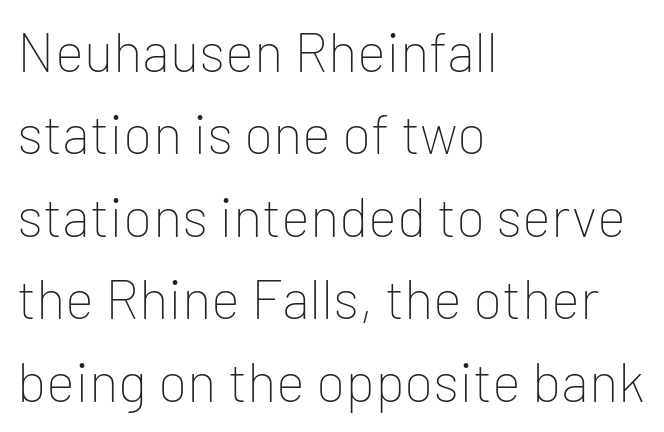
The rendering uses a moderate line-height, typical for paragraphs. If you drew a line through each stem, it would be perfectly vertical. Visually the block forms a straight wall on the left and a jagged coastline on the right. The passage shown has conventional tracking throughout. Grotesque or geometric, the face here clearly has no serifs.
